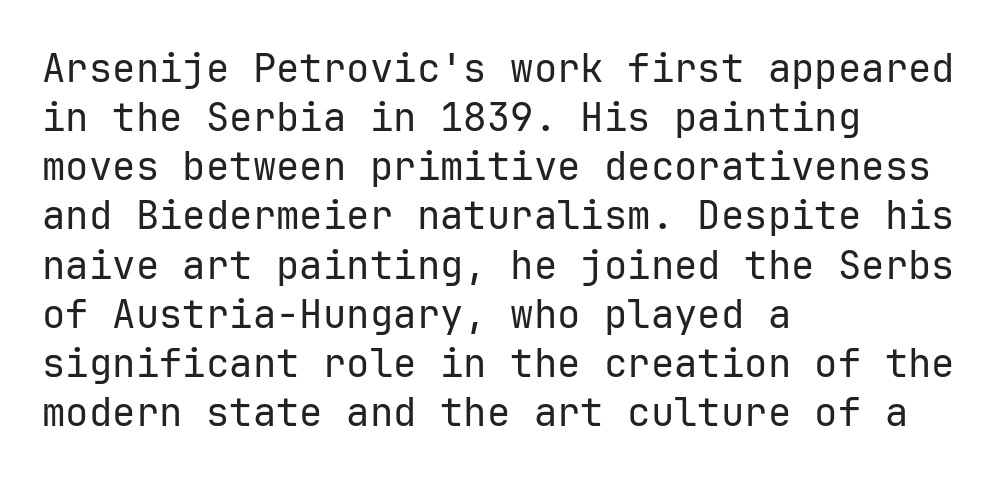
The image shows 39 px regular-weight sans-serif type, upright; set left-aligned, normal line spacing (1.26x), normal letter spacing, not underlined; low stroke contrast and a medium x-height.
